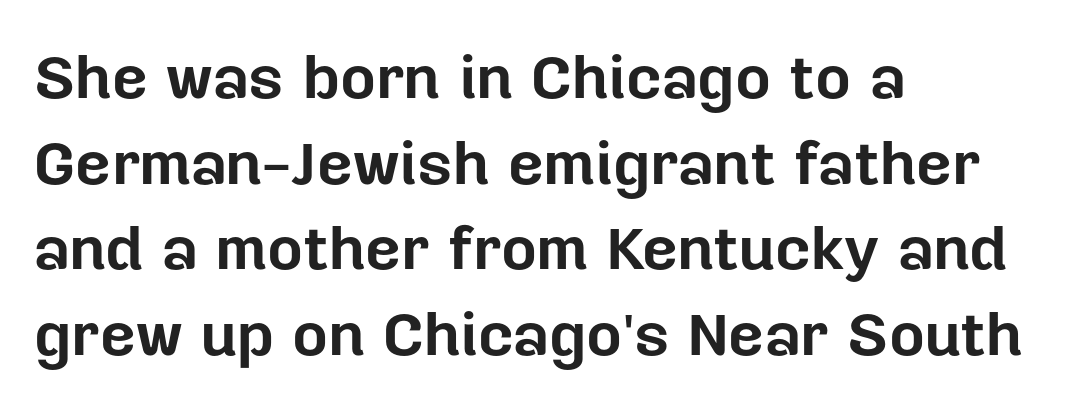
Q: Is the text bold? A: Yes.
Q: Is the text italic (slanted)? A: No, it is upright.
Q: Is the typeface a serif or a sans-serif typeface? A: Sans-serif.
Q: Is the text underlined? A: No.
Q: How is the paragraph aligned? A: Left-aligned.
Q: Is the spacing between letters normal or unusually wide? A: Normal.
Q: Is the spacing between lines tight, normal or loose? A: Normal.
Q: Width (condensed, normal, or wide)? A: Normal.
Q: Stroke contrast? A: Low.
Q: x-height? A: Medium.
Q: Monospaced? A: No.
